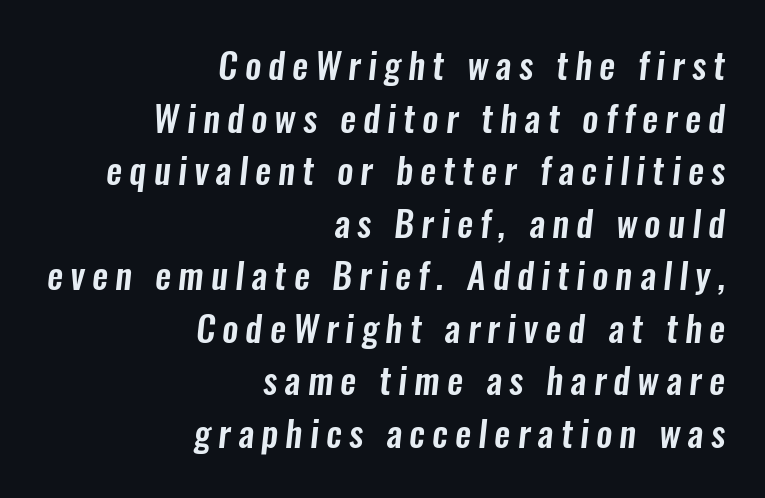
A normal amount of white space separates one row of letters from the next. Does extra space separate the letters? Yes, quite a lot of it. Classification — sans serif. The passage shown is typed in a proportional face where columns would drift.
